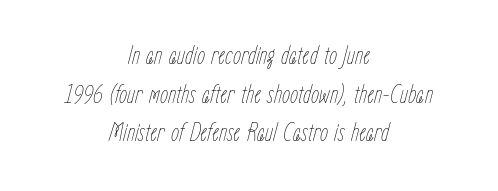
Centered paragraph, ragged on both sides. Students, observe: this is what conventionally led text looks like. Italic: yes, the glyphs are oblique. A typesetter would call this zero additional tracking.
